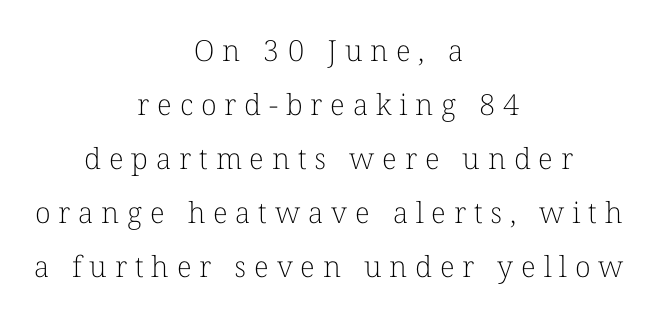
Q: Is the text bold? A: No.
Q: Is the text italic (slanted)? A: No, it is upright.
Q: Is the typeface a serif or a sans-serif typeface? A: Serif.
Q: Is the text underlined? A: No.
Q: How is the paragraph aligned? A: Centered.
Q: Is the spacing between letters normal or unusually wide? A: Unusually wide.
Q: Width (condensed, normal, or wide)? A: Normal.
Q: Stroke contrast? A: Low.
Q: x-height? A: Medium.
Q: Monospaced? A: No.
